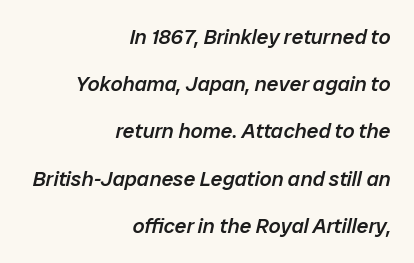
The image shows 21 px text type, italic (leaning right); set right-aligned, loose line spacing (2.25x), normal letter spacing, not underlined.
